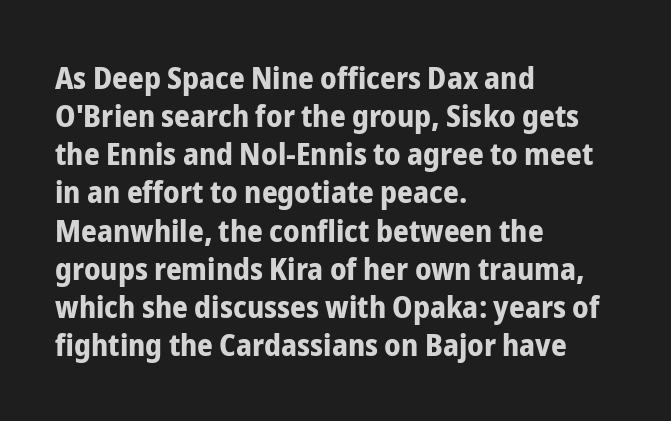
The image shows 31 px bold, condensed sans-serif type, upright; set left-aligned, line spacing 1.23x, normal letter spacing, not underlined; low stroke contrast and a medium x-height.
